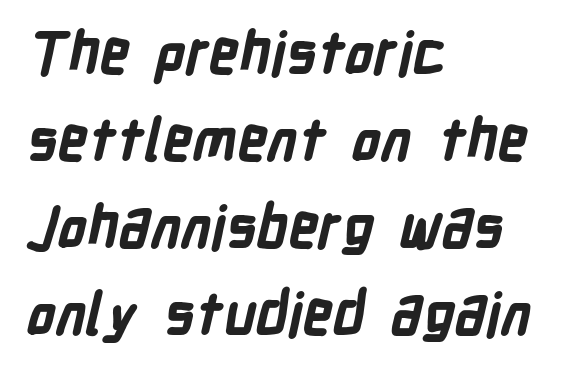
The image shows 58 px bold, condensed sans-serif type; set left-aligned, normal line spacing (1.5x), normal letter spacing, not underlined; low stroke contrast and a medium x-height.
